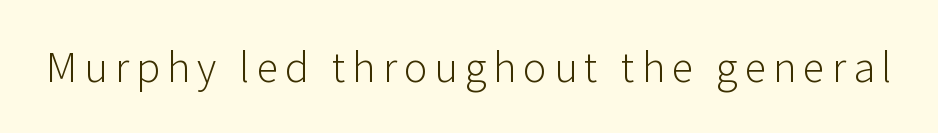
{"serif": "no", "italic": "no", "bold": "no", "weight": "light", "width": "normal", "stroke_contrast": "low", "x_height": "medium", "monospaced": "no", "underline": "no", "glyph_px": 44}
